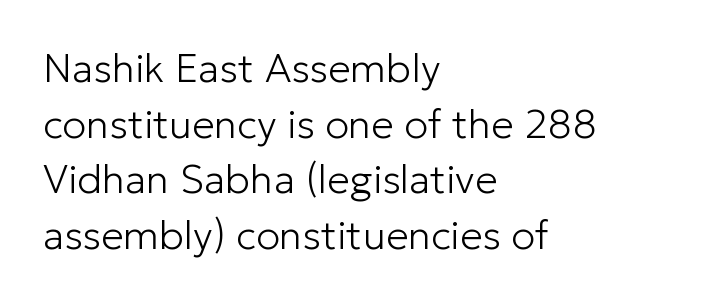
The image shows 40 px light sans-serif type, upright; set left-aligned, normal line spacing (1.39x), normal letter spacing, not underlined; low stroke contrast and a medium x-height.
